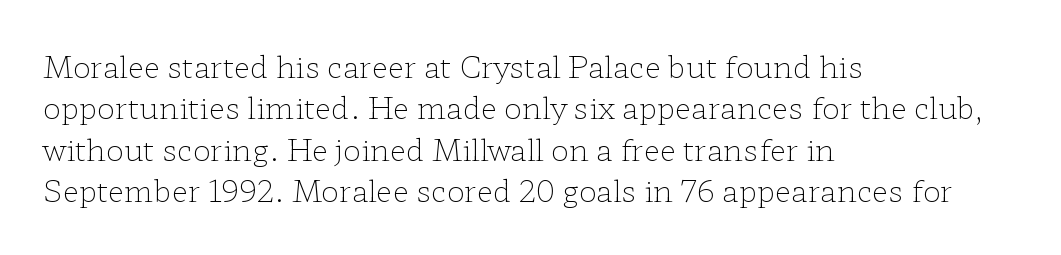
These lines stack with their left ends in a neat column. Compared with a typical body face, this is equally light or lighter still. Decoration check: the copy has no underline. Normally led — the rows are evenly, conventionally spaced. Does the lettering tilt? It doesn't — this is upright. Letter spacing: default.
